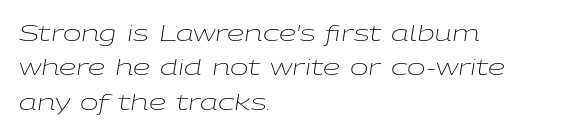
On a weight scale, this lands at 450 or below. Does extra space separate the letters? No, they use regular spacing. Quick note: italic. All the whitespace from short lines collects on the right.
